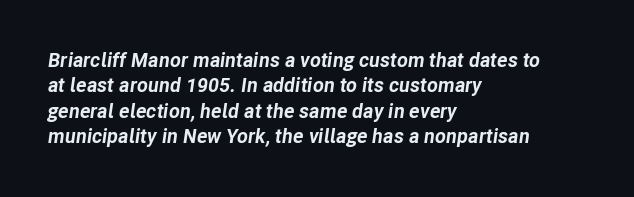
The image shows 20 px bold type, italic (leaning right); set left-aligned, normal line spacing (1.27x), normal letter spacing, not underlined.
